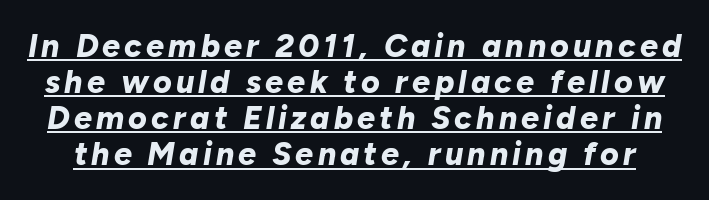
Q: Is the text bold? A: Yes.
Q: Is the text italic (slanted)? A: Yes, it leans right by about 10 degrees.
Q: Is the text underlined? A: Yes.
Q: Is the spacing between lines tight, normal or loose? A: Tight.
Q: Width (condensed, normal, or wide)? A: Normal.
Q: Stroke contrast? A: Low.
Q: x-height? A: Medium.
Q: Monospaced? A: No.
